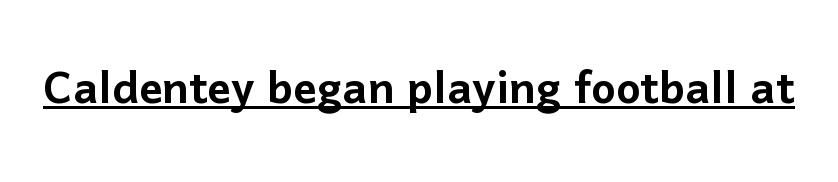
Q: Is the text italic (slanted)? A: No, it is upright.
Q: Is the typeface a serif or a sans-serif typeface? A: Sans-serif.
Q: Is the text underlined? A: Yes.
Q: Is the spacing between letters normal or unusually wide? A: Normal.
Q: Width (condensed, normal, or wide)? A: Normal.
Q: Stroke contrast? A: Low.
Q: x-height? A: Medium.
Q: Monospaced? A: No.
